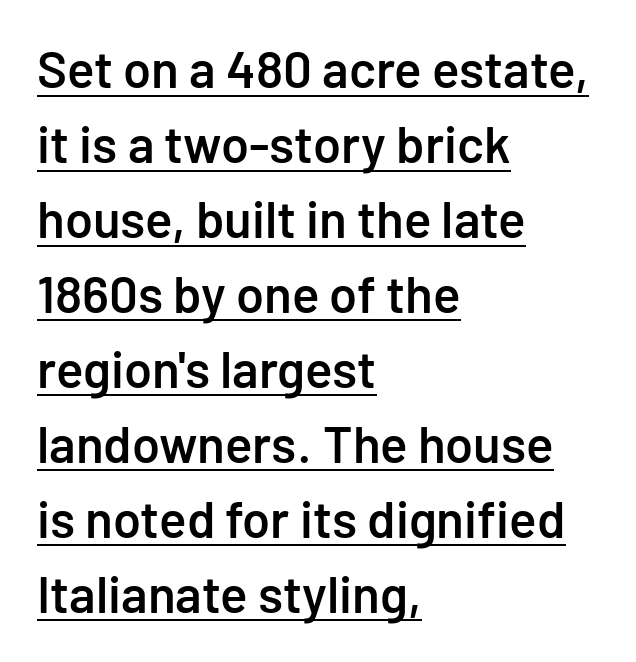
The image shows 51 px semibold sans-serif type, upright; set left-aligned, normal line spacing (1.47x), normal letter spacing, underlined; low stroke contrast and a medium x-height.
